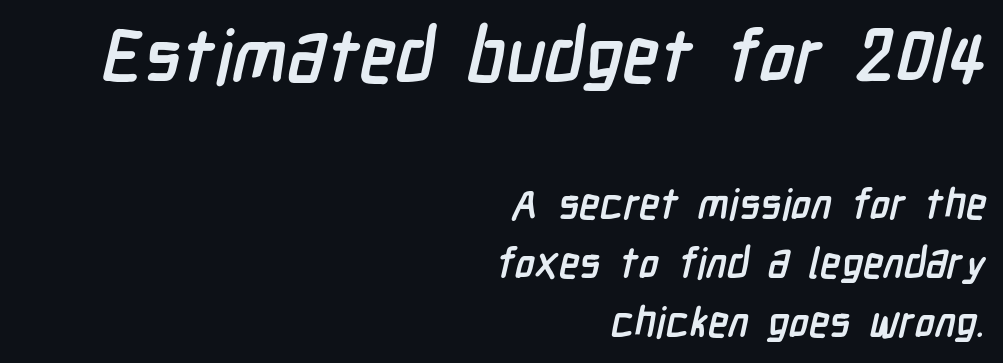
{"serif": "no", "bold": "yes", "weight": "semibold", "width": "condensed", "stroke_contrast": "low", "x_height": "medium", "monospaced": "no", "underline": "no", "align": "right", "line_spacing": "normal", "line_spacing_ratio": 1.41, "letter_spacing": "normal", "letter_spacing_em": 0.0, "larger_block": "first", "size_ratio": 1.76, "glyph_px": 74}
